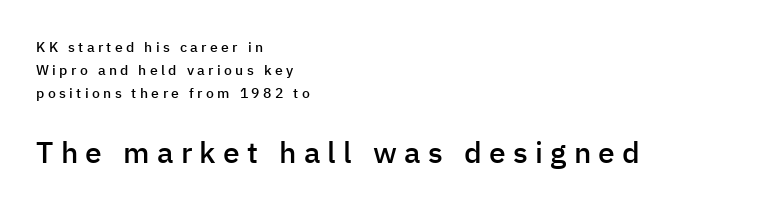
{"serif": "no", "italic": "no", "bold": "semi", "weight": "semibold", "width": "normal", "stroke_contrast": "low", "x_height": "medium", "monospaced": "no", "underline": "no", "align": "left", "line_spacing": "normal", "line_spacing_ratio": 1.66, "letter_spacing": "wide", "letter_spacing_em": 0.24, "larger_block": "second", "size_ratio": 2.14, "glyph_px": 30}
